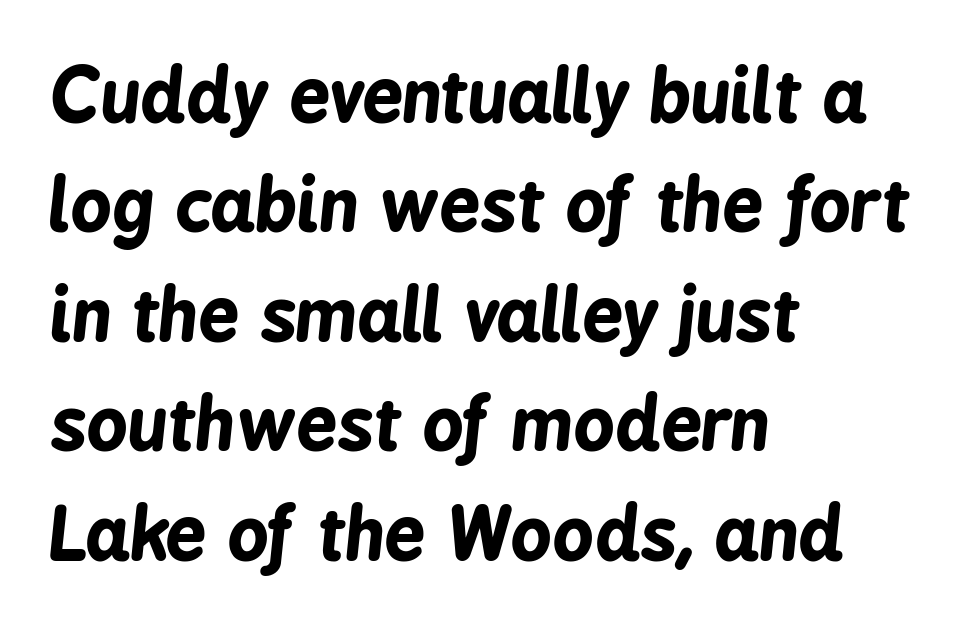
The image shows 72 px bold, condensed type, italic (leaning right); set left-aligned, normal line spacing (1.52x), normal letter spacing, not underlined; low stroke contrast and a medium x-height.
